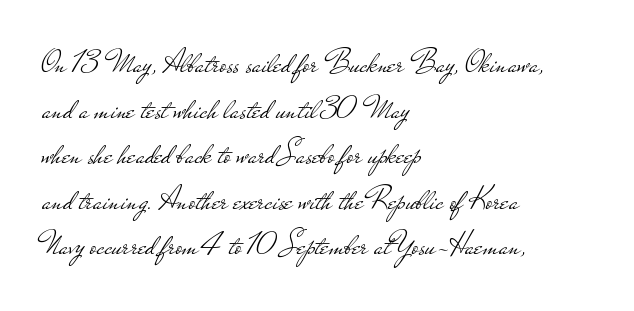
Note the varied advance widths — an 'i' is clearly narrower than an 'm'. The typeface has the unassuming heft of standard copy or less. Quick note: interline space is typical. The typeface chosen for these lines omits serifs. A typesetter would call this zero additional tracking.
